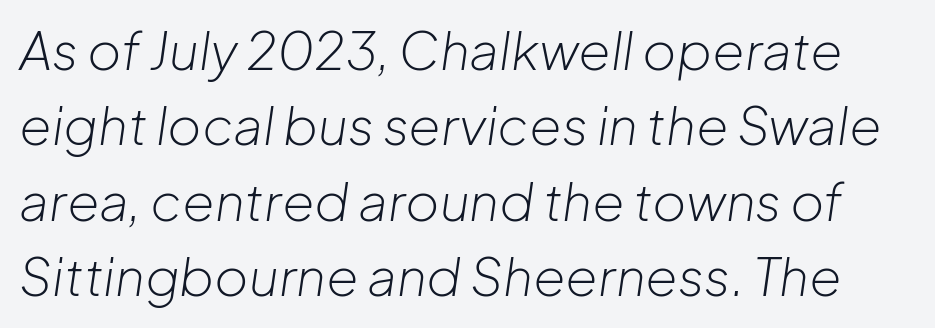
Q: Is the text bold? A: No.
Q: Is the text italic (slanted)? A: Yes, it leans right by about 8 degrees.
Q: Is the text underlined? A: No.
Q: Is the spacing between letters normal or unusually wide? A: Normal.
Q: Is the spacing between lines tight, normal or loose? A: Normal.
Q: Width (condensed, normal, or wide)? A: Normal.
Q: Stroke contrast? A: Low.
Q: x-height? A: Medium.
Q: Monospaced? A: No.
